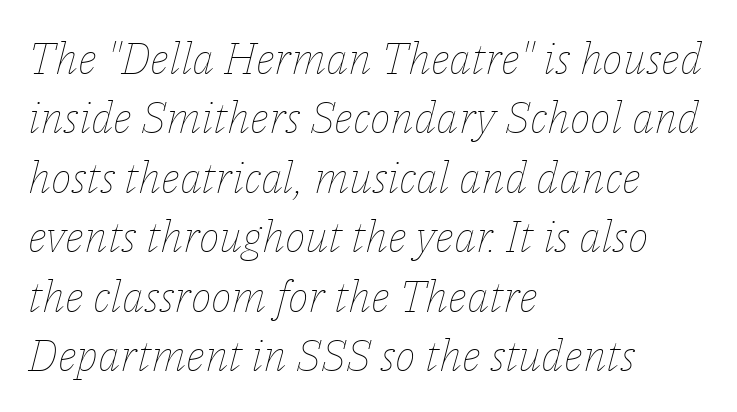
The rendering uses a moderate line-height, typical for paragraphs. Glance below the letters and you will spot only blank space. Short note: letters normally spaced. Is this a fixed-width face? No — the glyphs have proportional, varying widths. Compared with ordinary roman type, these characters are visibly tilted. A classic flush-left, rag-right setting is used for this passage.
